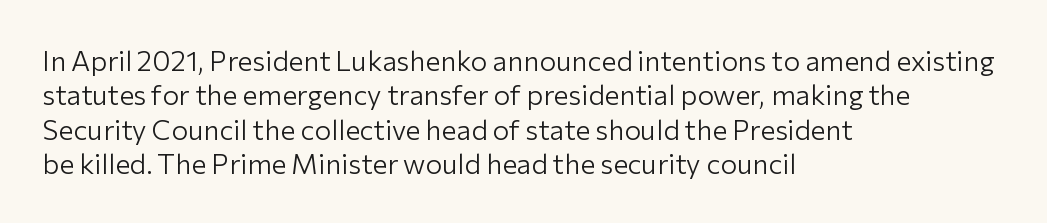
Q: Is the text bold? A: No.
Q: Is the text italic (slanted)? A: No, it is upright.
Q: Is the typeface a serif or a sans-serif typeface? A: Sans-serif.
Q: Is the text underlined? A: No.
Q: How is the paragraph aligned? A: Left-aligned.
Q: Is the spacing between letters normal or unusually wide? A: Normal.
Q: Width (condensed, normal, or wide)? A: Normal.
Q: Stroke contrast? A: Low.
Q: x-height? A: Medium.
Q: Monospaced? A: No.
